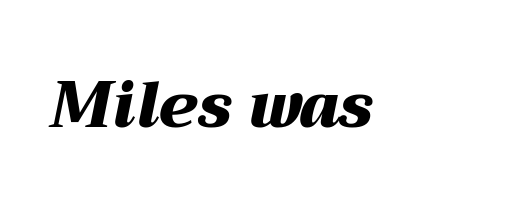
Q: Is the text bold? A: Yes.
Q: Is the text italic (slanted)? A: Yes, it leans right by about 12 degrees.
Q: Is the text underlined? A: No.
Q: Is the spacing between letters normal or unusually wide? A: Normal.
Q: Width (condensed, normal, or wide)? A: Wide.
Q: Stroke contrast? A: Medium.
Q: x-height? A: Medium.
Q: Monospaced? A: No.
